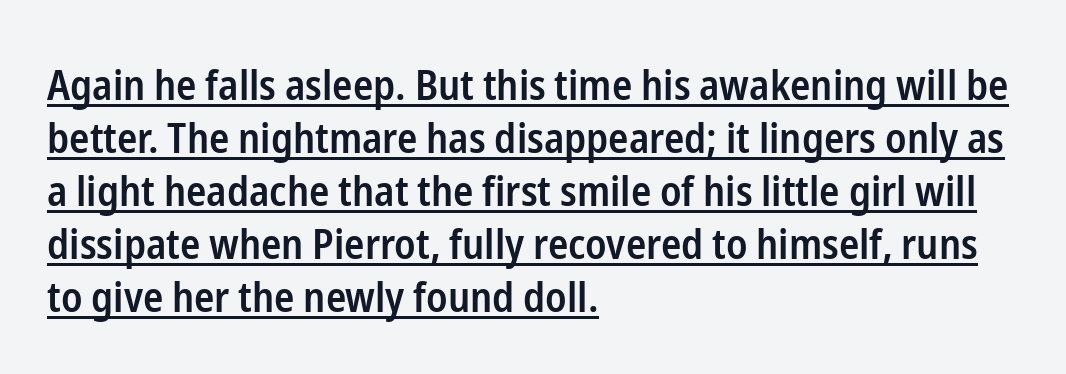
{"serif": "no", "italic": "no", "bold": "semi", "weight": "semibold", "width": "condensed", "stroke_contrast": "low", "x_height": "medium", "monospaced": "no", "underline": "yes", "align": "left", "line_spacing": "normal", "line_spacing_ratio": 1.26, "letter_spacing": "normal", "letter_spacing_em": 0.0, "glyph_px": 42}
